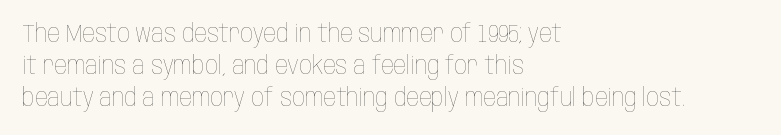
The image shows 25 px text type, upright; set left-aligned, normal line spacing (1.29x), normal letter spacing, not underlined.
